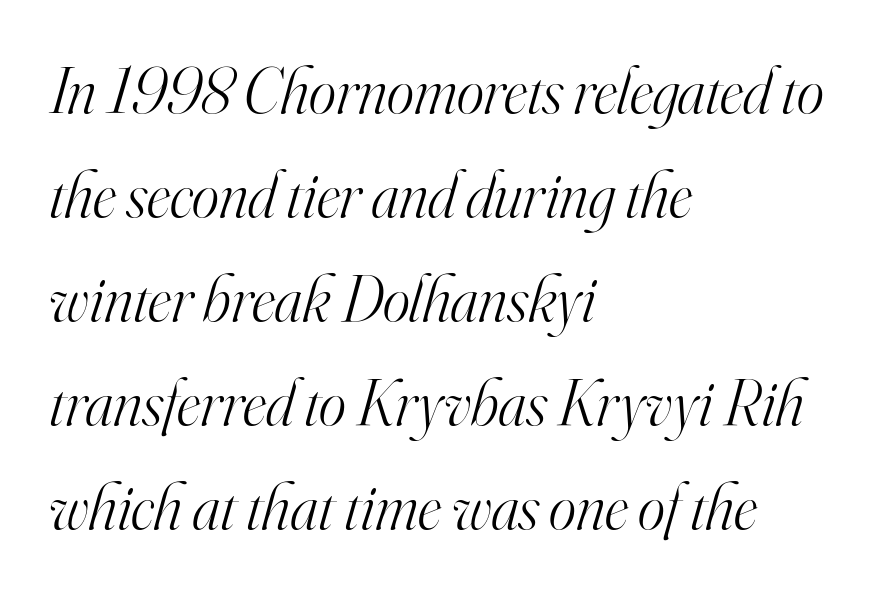
{"serif": "yes", "italic": "yes", "lean": "right", "slant_degrees": 16, "bold": "no", "weight": "light", "width": "normal", "stroke_contrast": "high", "x_height": "small", "monospaced": "no", "underline": "no", "align": "left", "line_spacing": "normal", "line_spacing_ratio": 1.6, "letter_spacing": "normal", "letter_spacing_em": 0.0, "glyph_px": 65}
